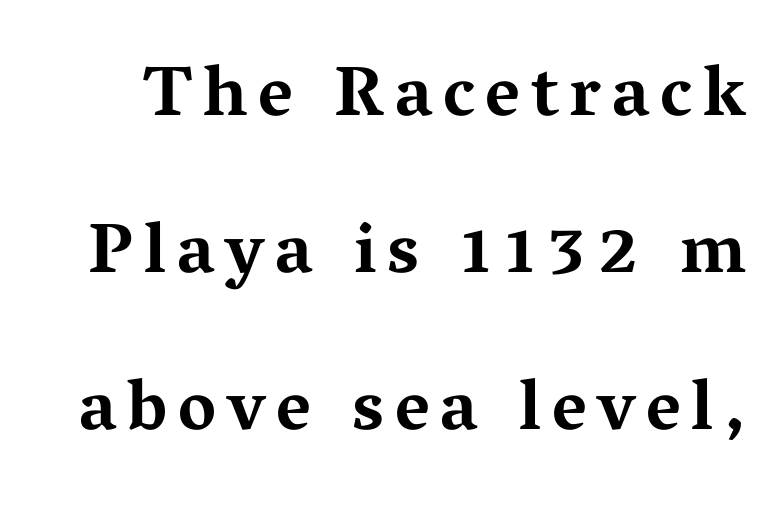
The image shows 71 px bold, wide serif type, upright; set loose line spacing (2.21x), not underlined; medium stroke contrast and a medium x-height.
